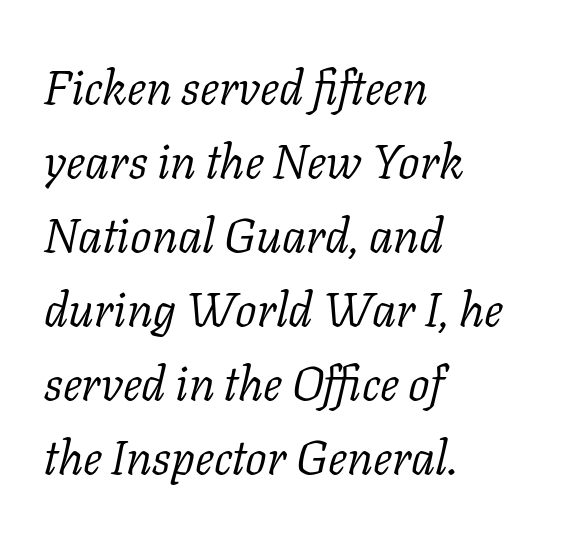
{"serif": "yes", "italic": "yes", "lean": "right", "slant_degrees": 11, "bold": "no", "weight": "light", "width": "normal", "stroke_contrast": "low", "x_height": "medium", "monospaced": "no", "underline": "no", "align": "left", "line_spacing": "normal", "line_spacing_ratio": 1.54, "letter_spacing": "normal", "letter_spacing_em": 0.0, "glyph_px": 48}
